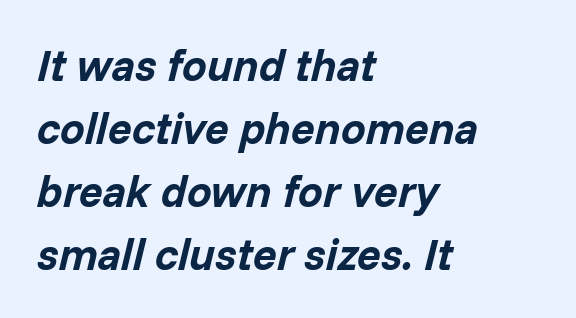
This rendering leaves character spacing at its baseline value. Emphasis by weight is at full strength: bold. Normally led — the rows are evenly, conventionally spaced. Clear beneath every line of the passage.
